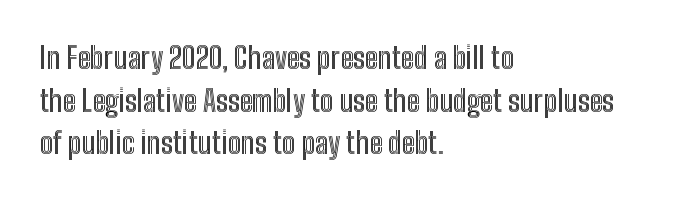
The image shows 29 px condensed type, upright; set left-aligned, normal line spacing (1.47x), normal letter spacing, not underlined; a medium x-height.
